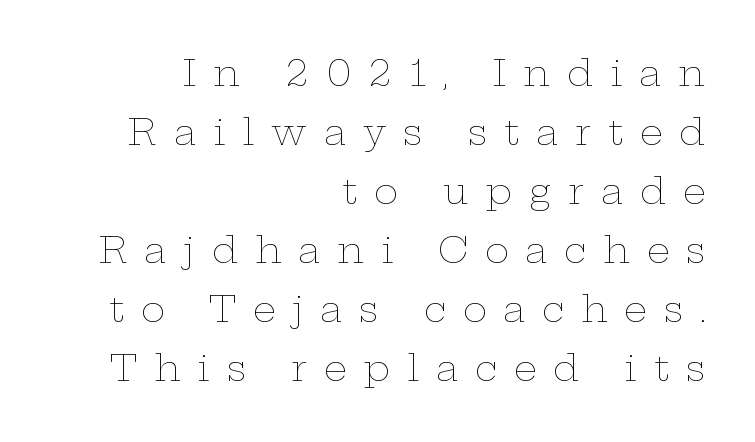
Students, note that the glyphs here are deliberately spaced far apart. The characters are drawn with everyday or finer stroke widths. Varying glyph widths throughout — classic text-font behaviour. The letters stand upright; this is a roman face. Leading: standard. Each line ends at the same right margin while the left side varies.
